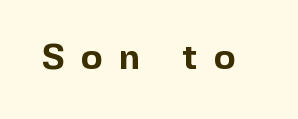
{"serif": "no", "italic": "no", "bold": "yes", "weight": "bold", "width": "normal", "x_height": "medium", "monospaced": "no", "underline": "no", "letter_spacing": "wide", "letter_spacing_em": 0.44, "glyph_px": 36}
